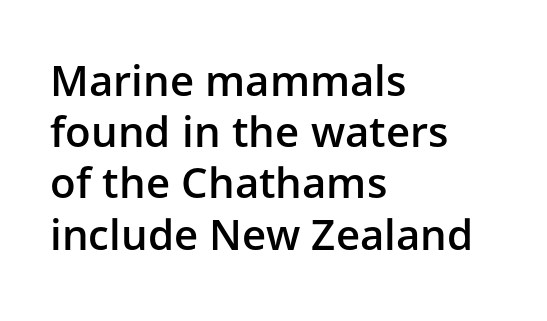
The image shows 42 px semibold sans-serif type, upright; set left-aligned, line spacing 1.22x, normal letter spacing, not underlined; low stroke contrast and a medium x-height.
